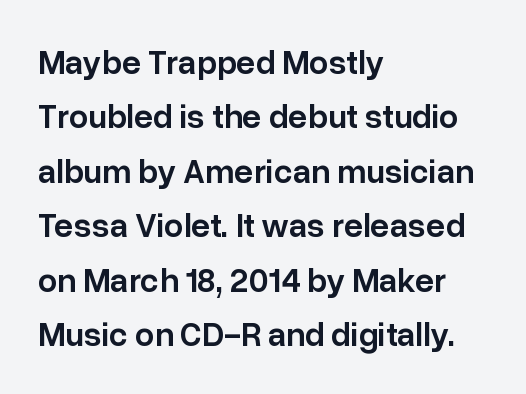
Q: Is the text bold? A: Semi-bold.
Q: Is the text italic (slanted)? A: No, it is upright.
Q: Is the typeface a serif or a sans-serif typeface? A: Sans-serif.
Q: Is the text underlined? A: No.
Q: How is the paragraph aligned? A: Left-aligned.
Q: Is the spacing between letters normal or unusually wide? A: Normal.
Q: Is the spacing between lines tight, normal or loose? A: Normal.
Q: Width (condensed, normal, or wide)? A: Normal.
Q: Stroke contrast? A: Low.
Q: x-height? A: Medium.
Q: Monospaced? A: No.
